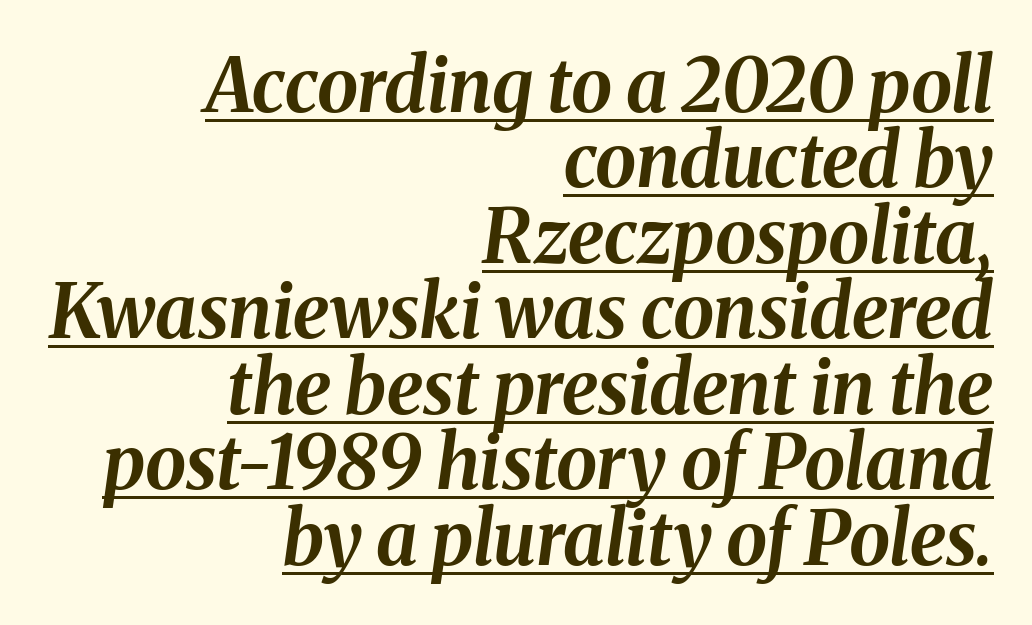
{"italic": "yes", "lean": "right", "slant_degrees": 8, "bold": "yes", "weight": "bold", "width": "normal", "stroke_contrast": "medium", "x_height": "medium", "monospaced": "no", "underline": "yes", "align": "right", "line_spacing": "tight", "line_spacing_ratio": 1.02, "letter_spacing": "normal", "letter_spacing_em": 0.0, "glyph_px": 74}
